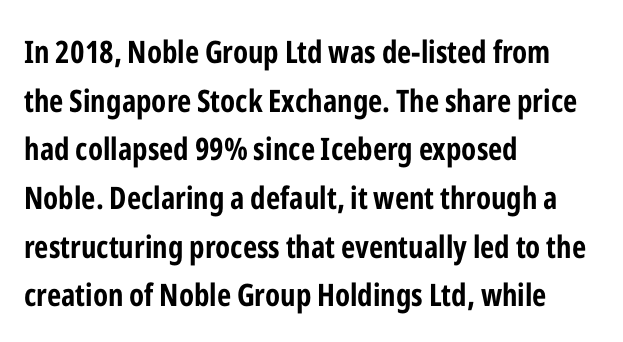
Q: Is the text bold? A: Yes.
Q: Is the text italic (slanted)? A: No, it is upright.
Q: Is the typeface a serif or a sans-serif typeface? A: Sans-serif.
Q: Is the text underlined? A: No.
Q: How is the paragraph aligned? A: Left-aligned.
Q: Is the spacing between letters normal or unusually wide? A: Normal.
Q: Is the spacing between lines tight, normal or loose? A: Normal.
Q: Width (condensed, normal, or wide)? A: Condensed.
Q: Stroke contrast? A: Low.
Q: x-height? A: Medium.
Q: Monospaced? A: No.
